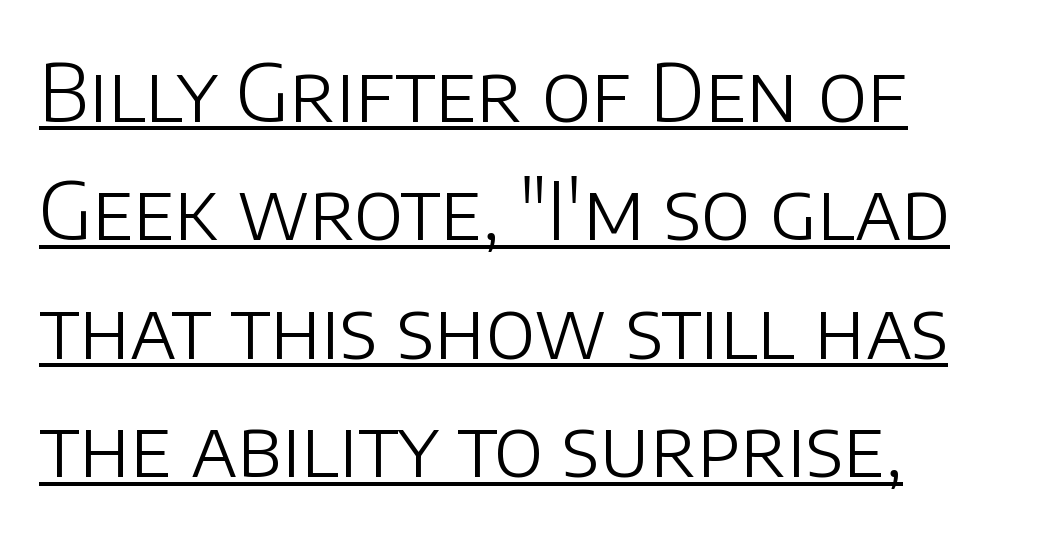
Visually the block forms a straight wall on the left and a jagged coastline on the right. The font family rendered here belongs to the sans-serif group. These lines keep a tight, regular rhythm from letter to letter. Is the type heavy? It reads as light-to-regular instead. Looks like regular typesetting: each glyph gets only the width it needs.
